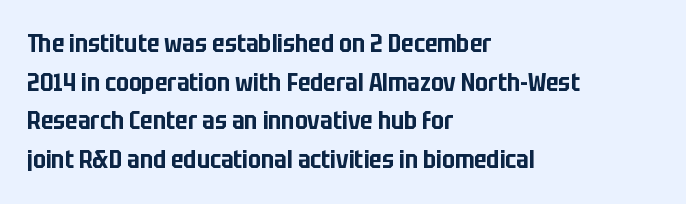
The image shows 25 px text type, upright; set left-aligned, normal line spacing (1.55x), normal letter spacing, not underlined.
